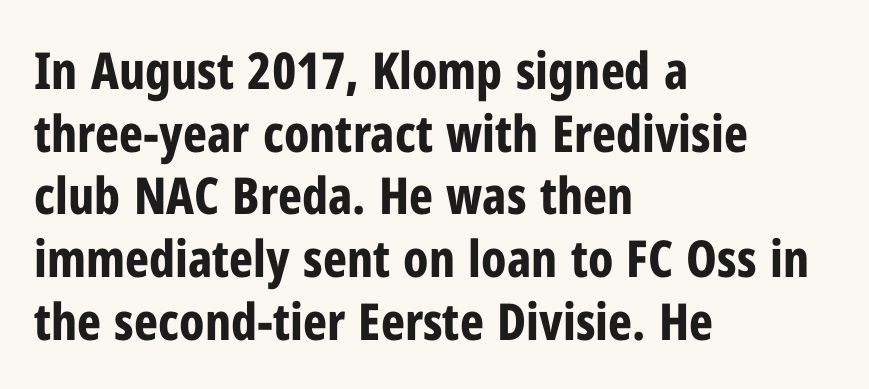
{"serif": "no", "italic": "no", "bold": "yes", "weight": "bold", "width": "condensed", "stroke_contrast": "low", "x_height": "medium", "monospaced": "no", "underline": "no", "align": "left", "line_spacing_ratio": 1.23, "letter_spacing": "normal", "letter_spacing_em": 0.0, "glyph_px": 51}
